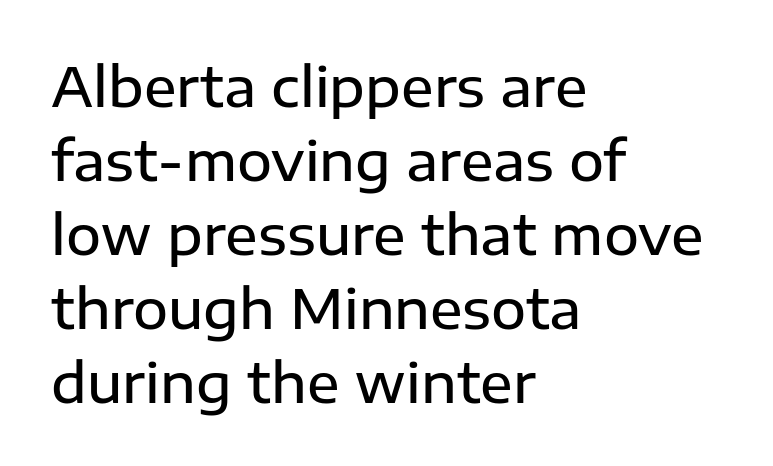
The image shows 54 px semibold sans-serif type, upright; set left-aligned, normal line spacing (1.37x), normal letter spacing, not underlined; low stroke contrast and a medium x-height.
